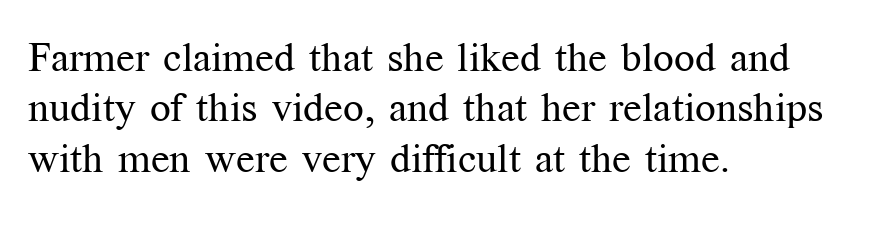
The image shows 41 px regular-weight serif type, upright; set left-aligned, line spacing 1.23x, normal letter spacing, not underlined; medium stroke contrast and a medium x-height.
